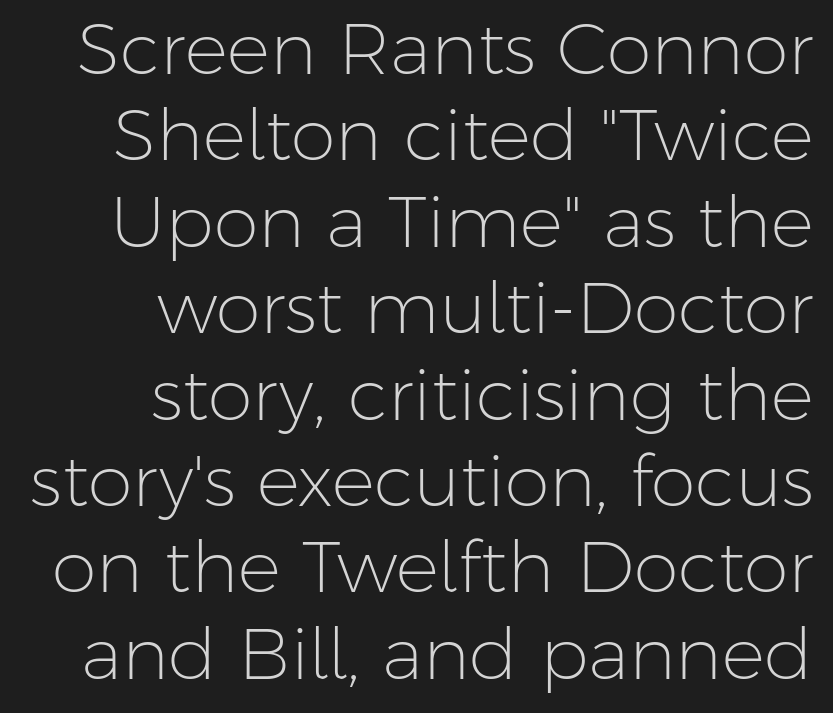
{"serif": "no", "italic": "no", "bold": "no", "weight": "light", "width": "normal", "stroke_contrast": "low", "x_height": "medium", "monospaced": "no", "underline": "no", "align": "right", "line_spacing_ratio": 1.2, "letter_spacing": "normal", "letter_spacing_em": 0.0, "glyph_px": 72}
